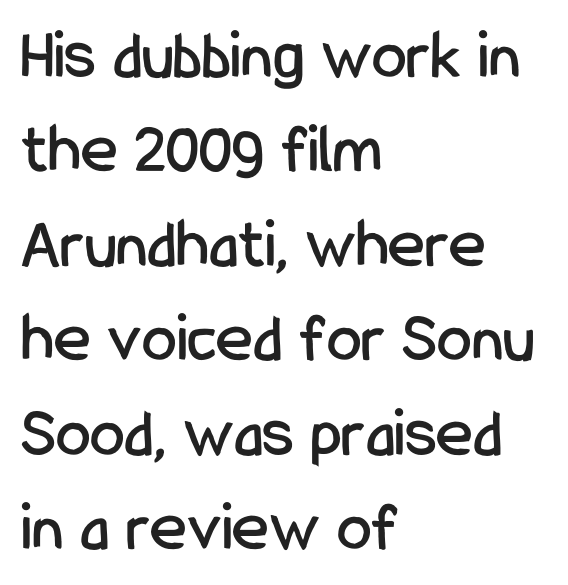
{"serif": "no", "italic": "no", "width": "condensed", "stroke_contrast": "low", "x_height": "medium", "monospaced": "no", "underline": "no", "align": "left", "line_spacing": "normal", "line_spacing_ratio": 1.35, "letter_spacing": "normal", "letter_spacing_em": 0.0, "glyph_px": 70}
